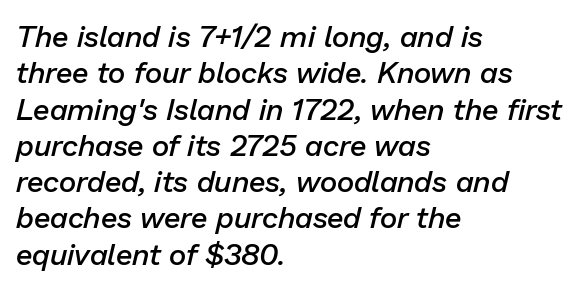
{"italic": "yes", "lean": "right", "slant_degrees": 13, "bold": "semi", "weight": "semibold", "width": "normal", "stroke_contrast": "low", "x_height": "medium", "monospaced": "no", "underline": "no", "align": "left", "line_spacing_ratio": 1.21, "letter_spacing": "normal", "letter_spacing_em": 0.0, "glyph_px": 30}
